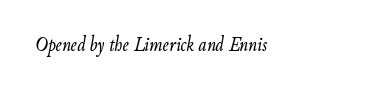
Unmarked baselines from the first word to the last. The font sits on the lighter half of the weight spectrum, regular included. Characters are canted at an angle relative to the baseline's perpendicular. Caption: standard tracking, unaltered.
